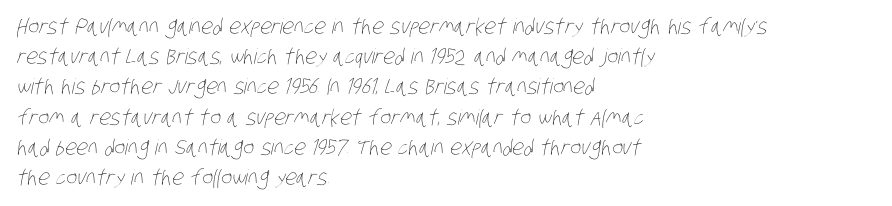
The image shows 21 px text type; set left-aligned, normal line spacing (1.44x), normal letter spacing, not underlined.
